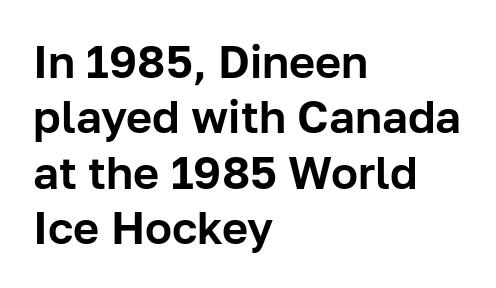
Q: Is the text italic (slanted)? A: No, it is upright.
Q: Is the typeface a serif or a sans-serif typeface? A: Sans-serif.
Q: Is the text underlined? A: No.
Q: How is the paragraph aligned? A: Left-aligned.
Q: Is the spacing between letters normal or unusually wide? A: Normal.
Q: Width (condensed, normal, or wide)? A: Normal.
Q: Stroke contrast? A: Low.
Q: x-height? A: Medium.
Q: Monospaced? A: No.
